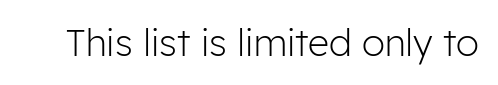
{"serif": "no", "italic": "no", "bold": "no", "weight": "light", "width": "normal", "stroke_contrast": "low", "x_height": "medium", "monospaced": "no", "underline": "no", "letter_spacing": "normal", "letter_spacing_em": 0.0, "glyph_px": 37}
